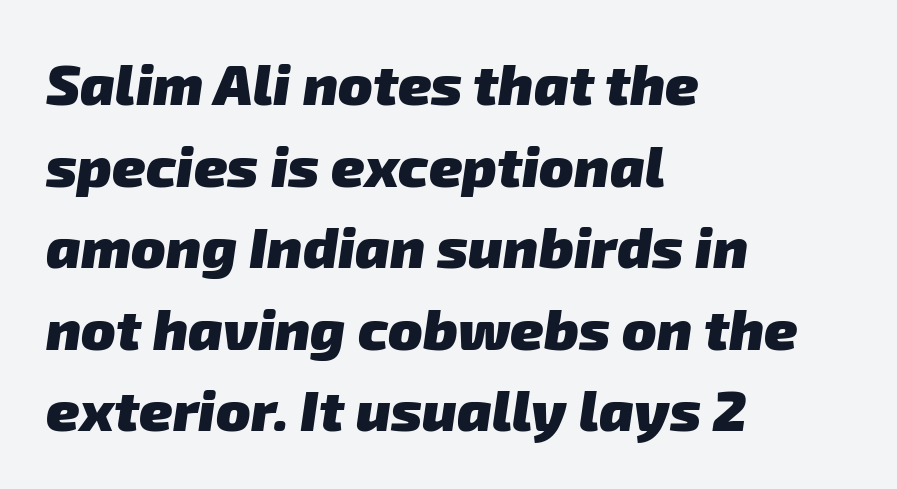
Q: Is the text bold? A: Yes.
Q: Is the typeface a serif or a sans-serif typeface? A: Sans-serif.
Q: Is the text underlined? A: No.
Q: How is the paragraph aligned? A: Left-aligned.
Q: Is the spacing between letters normal or unusually wide? A: Normal.
Q: Is the spacing between lines tight, normal or loose? A: Normal.
Q: Width (condensed, normal, or wide)? A: Normal.
Q: Stroke contrast? A: Low.
Q: x-height? A: Medium.
Q: Monospaced? A: No.
